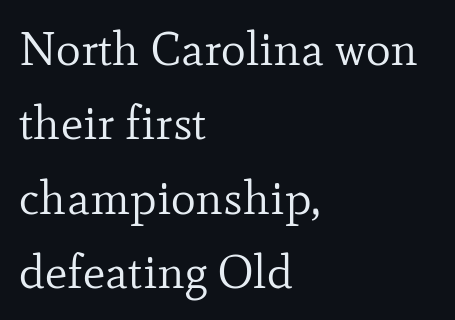
The image shows 47 px regular-weight serif type, upright; set left-aligned, normal line spacing (1.58x), normal letter spacing, not underlined; low stroke contrast and a small x-height.
